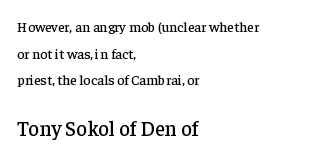
Upright lettering throughout. Honestly, there is no underline to notice here at all. The following chunk of copy outweighs the initial chunk in type size. Glyph-to-glyph distance matches everyday printed text. A student would call this left alignment; a typographer would say flush left, rag right. Regarding leading, the lines here are spaced well apart.
